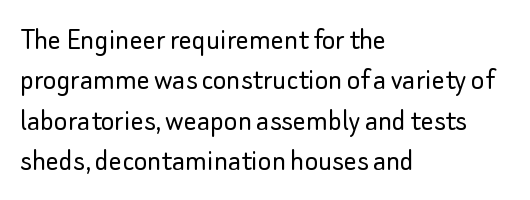
Think of a printed novel: that variable character pitch is what you see here. Is this a sans? Yes — the strokes have no serifs. Here the glyphs are tracked normally, forming tight word shapes. A quiet, ordinary-to-light weight characterises the typeface. The paragraph has a hard left edge and a soft right edge.
